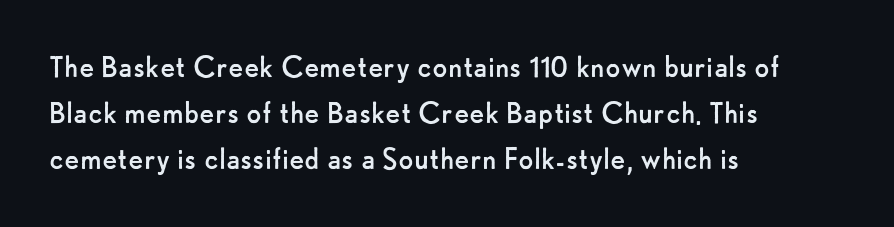
This is not heavy type; no bold has been used. Evenly set lines give the paragraph a standard silhouette. Clear beneath every line of the passage. Looks like regular typesetting: each glyph gets only the width it needs.
